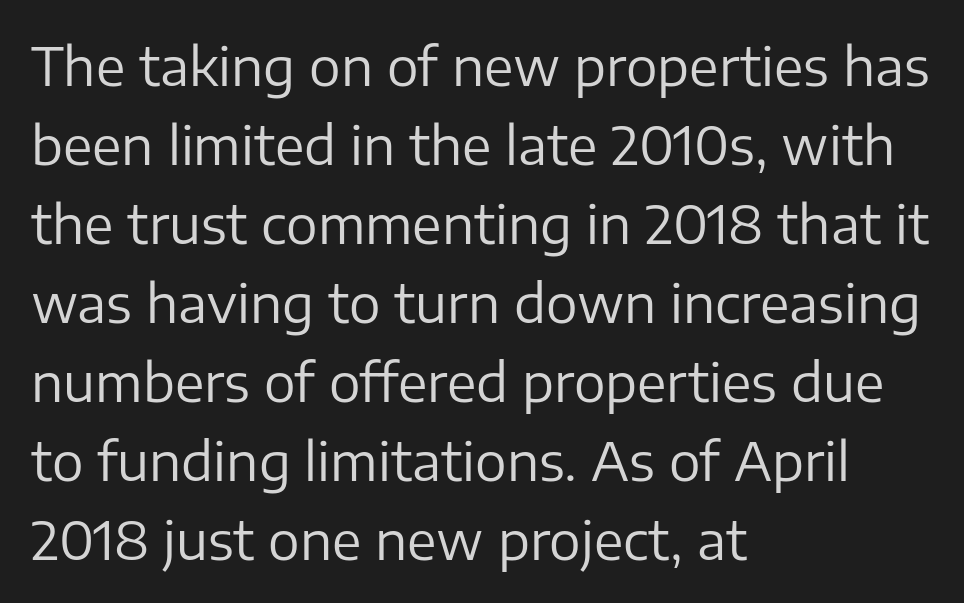
Italic: no, the glyphs are upright roman. A normal amount of white space separates one row of letters from the next. Unlike a traditional serif, this face leaves its strokes unadorned. The string is rendered with underlining switched off.
